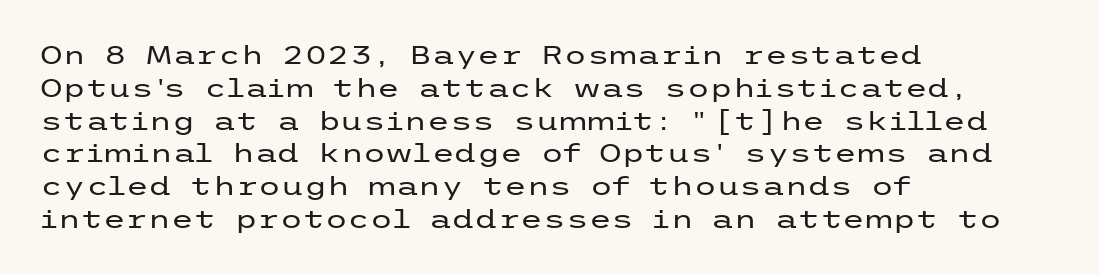
The image shows 26 px text type, upright; set left-aligned, normal line spacing (1.26x), normal letter spacing, not underlined.
